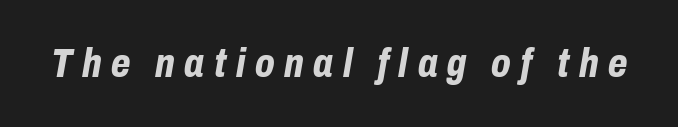
{"italic": "yes", "lean": "right", "slant_degrees": 10, "bold": "yes", "weight": "bold", "width": "condensed", "stroke_contrast": "low", "x_height": "medium", "monospaced": "no", "underline": "no", "letter_spacing": "wide", "letter_spacing_em": 0.24, "glyph_px": 40}
